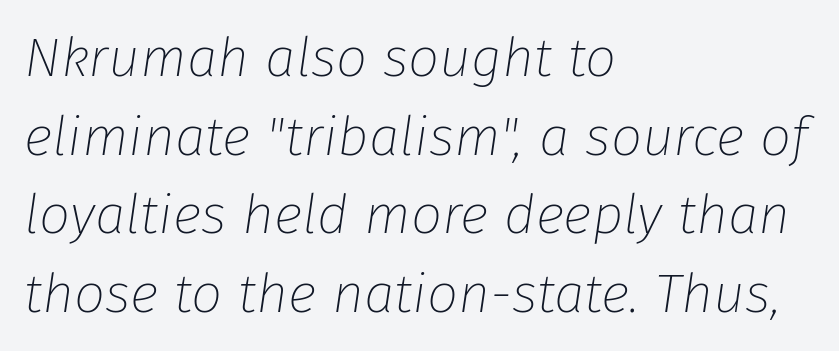
{"italic": "yes", "lean": "right", "slant_degrees": 8, "bold": "no", "weight": "thin", "width": "normal", "stroke_contrast": "low", "x_height": "medium", "monospaced": "no", "underline": "no", "align": "left", "line_spacing": "normal", "line_spacing_ratio": 1.43, "letter_spacing": "normal", "letter_spacing_em": 0.0, "glyph_px": 55}
